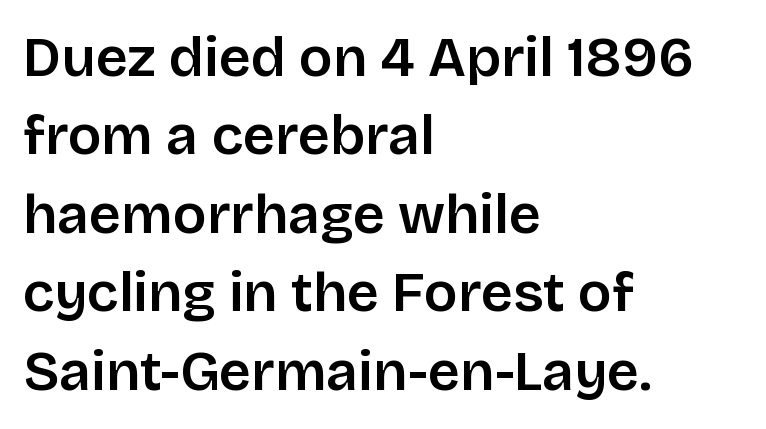
Q: Is the text italic (slanted)? A: No, it is upright.
Q: Is the typeface a serif or a sans-serif typeface? A: Sans-serif.
Q: Is the text underlined? A: No.
Q: How is the paragraph aligned? A: Left-aligned.
Q: Is the spacing between letters normal or unusually wide? A: Normal.
Q: Is the spacing between lines tight, normal or loose? A: Normal.
Q: Width (condensed, normal, or wide)? A: Normal.
Q: Stroke contrast? A: Low.
Q: x-height? A: Large.
Q: Monospaced? A: No.
